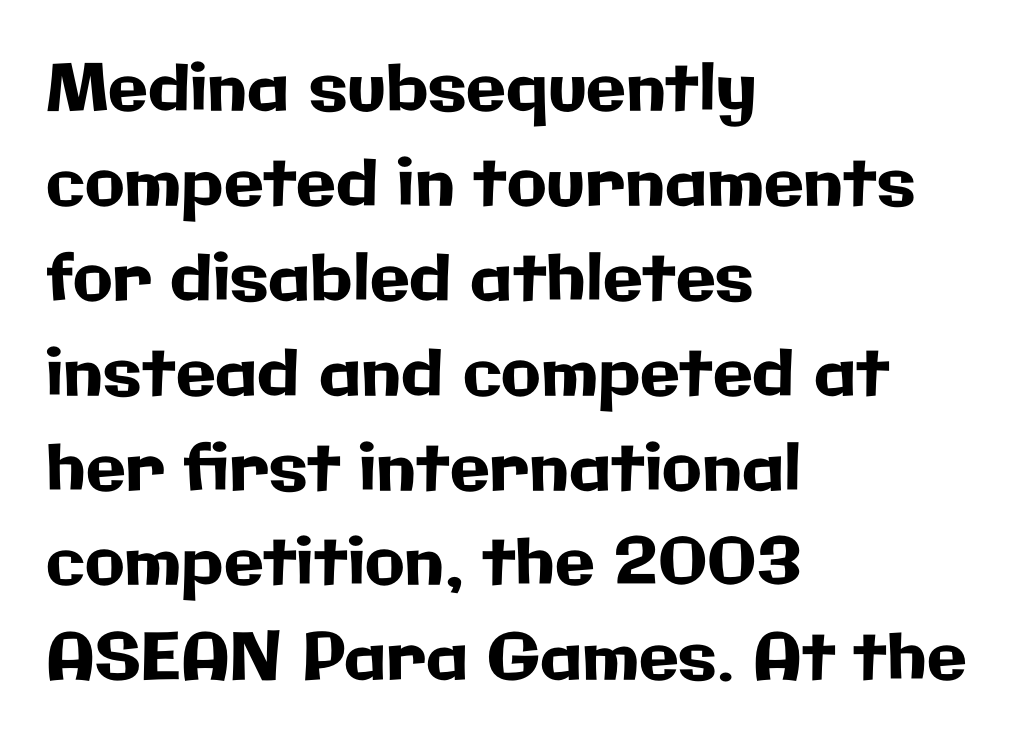
The compositor pushed each line to the left boundary. A typesetter would call this proportional, since set widths differ per character. The rendering shows plain stroke endings on the letterforms — a sans-serif design. Glyph-to-glyph distance matches everyday printed text. This is the regular roman posture of the typeface. Each row of text sits above clean, open space.
